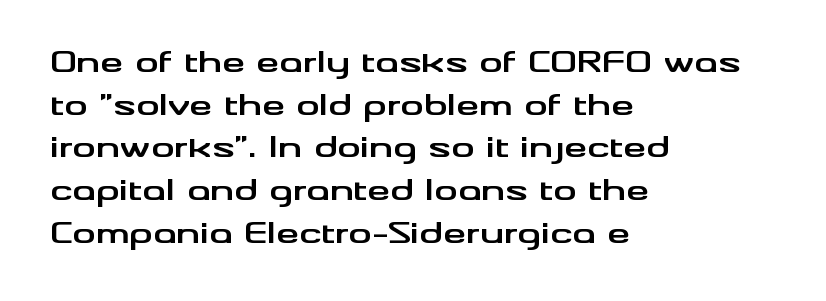
Q: Is the text bold? A: Yes.
Q: Is the text italic (slanted)? A: No, it is upright.
Q: Is the typeface a serif or a sans-serif typeface? A: Sans-serif.
Q: Is the text underlined? A: No.
Q: How is the paragraph aligned? A: Left-aligned.
Q: Is the spacing between letters normal or unusually wide? A: Normal.
Q: Is the spacing between lines tight, normal or loose? A: Normal.
Q: Width (condensed, normal, or wide)? A: Wide.
Q: Stroke contrast? A: Medium.
Q: x-height? A: Small.
Q: Monospaced? A: No.
